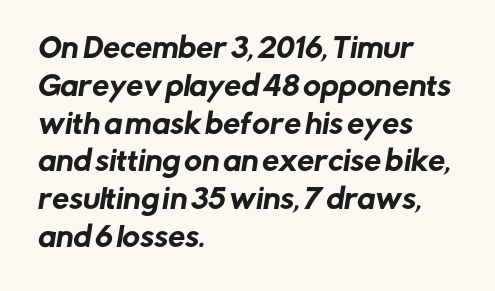
{"underline": "no", "align": "left", "line_spacing": "normal", "line_spacing_ratio": 1.4, "letter_spacing": "normal", "letter_spacing_em": 0.0, "glyph_px": 27}
